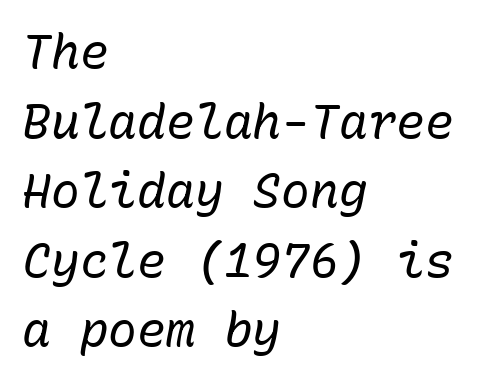
{"italic": "yes", "lean": "right", "slant_degrees": 10, "bold": "no", "weight": "regular", "width": "normal", "stroke_contrast": "low", "x_height": "medium", "monospaced": "yes", "underline": "no", "align": "left", "line_spacing": "normal", "line_spacing_ratio": 1.45, "letter_spacing": "normal", "letter_spacing_em": 0.0, "glyph_px": 48}
